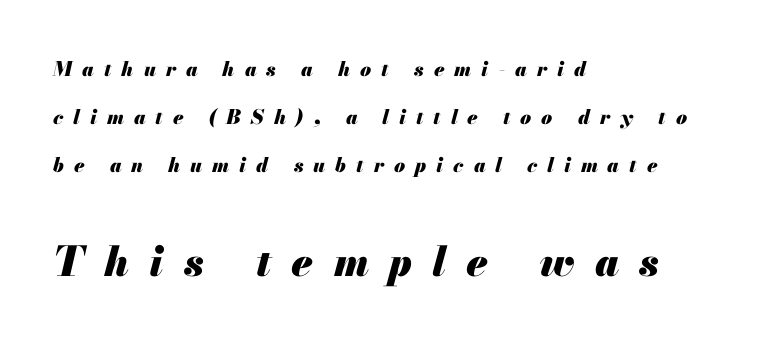
Check the space under the baseline: it is left empty. The horizontal fit of the characters is loose and conspicuously gappy. Each line starts at the same left margin while the right side varies. The passage shown begins with its smaller block and ends with its larger one. The face used here has a pronounced slope to its letters.
